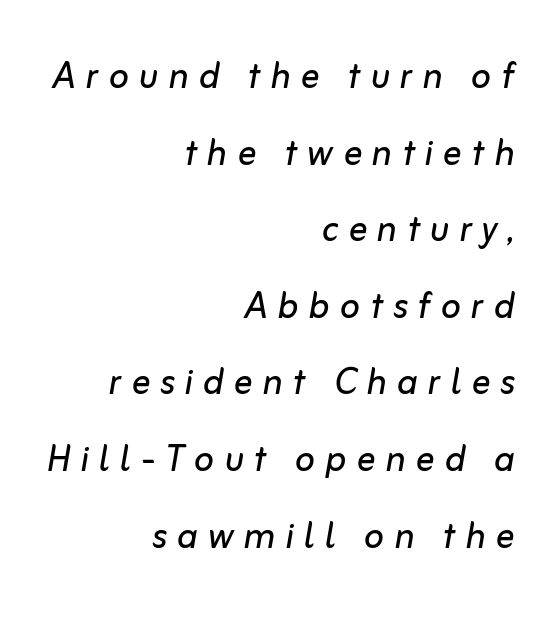
The face looks like a standard text weight, possibly lighter. A typesetter would call this proportional, since set widths differ per character. This sample uses expanded letter spacing, leaving extra air between glyphs. Descenders hang freely into open space. Line ends are locked; line starts wander. Leading: standard.
